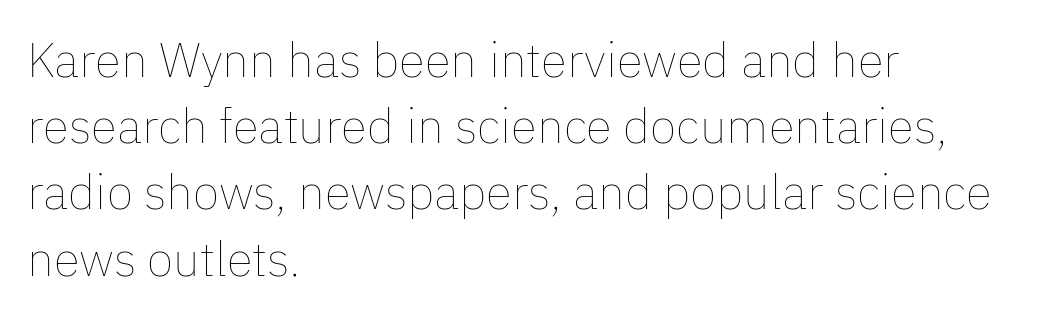
{"italic": "no", "bold": "no", "weight": "thin", "width": "normal", "stroke_contrast": "low", "x_height": "medium", "monospaced": "no", "underline": "no", "align": "left", "line_spacing": "normal", "line_spacing_ratio": 1.38, "letter_spacing": "normal", "letter_spacing_em": 0.0, "glyph_px": 48}
